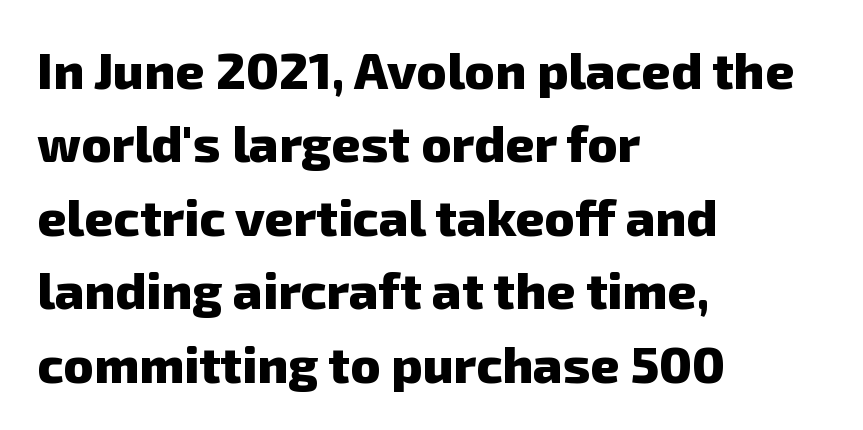
Q: Is the text bold? A: Yes.
Q: Is the typeface a serif or a sans-serif typeface? A: Sans-serif.
Q: Is the text underlined? A: No.
Q: How is the paragraph aligned? A: Left-aligned.
Q: Is the spacing between letters normal or unusually wide? A: Normal.
Q: Is the spacing between lines tight, normal or loose? A: Normal.
Q: Width (condensed, normal, or wide)? A: Normal.
Q: Stroke contrast? A: Low.
Q: x-height? A: Medium.
Q: Monospaced? A: No.
